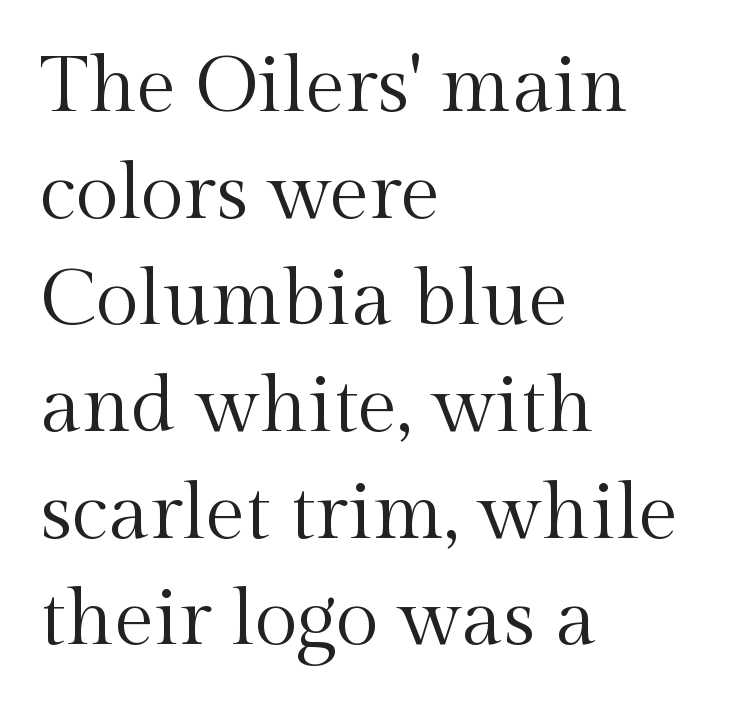
The image shows 79 px regular-weight serif type, upright; set left-aligned, normal line spacing (1.35x), normal letter spacing, not underlined; a medium x-height.
